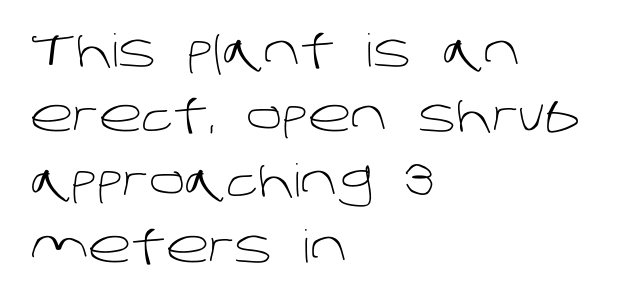
Q: Is the text bold? A: No.
Q: Is the typeface a serif or a sans-serif typeface? A: Sans-serif.
Q: Is the text underlined? A: No.
Q: How is the paragraph aligned? A: Left-aligned.
Q: Is the spacing between letters normal or unusually wide? A: Normal.
Q: Is the spacing between lines tight, normal or loose? A: Normal.
Q: Width (condensed, normal, or wide)? A: Normal.
Q: Stroke contrast? A: Low.
Q: x-height? A: Large.
Q: Monospaced? A: No.
